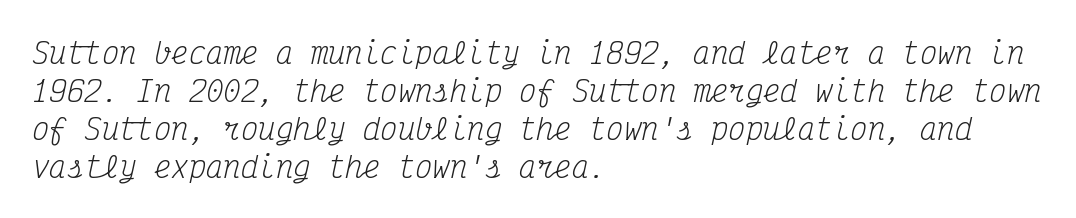
{"serif": "yes", "italic": "yes", "lean": "right", "slant_degrees": 12, "bold": "no", "weight": "regular", "width": "condensed", "stroke_contrast": "medium", "x_height": "medium", "monospaced": "yes", "underline": "no", "align": "left", "line_spacing": "normal", "line_spacing_ratio": 1.31, "letter_spacing": "normal", "letter_spacing_em": 0.0, "glyph_px": 29}
